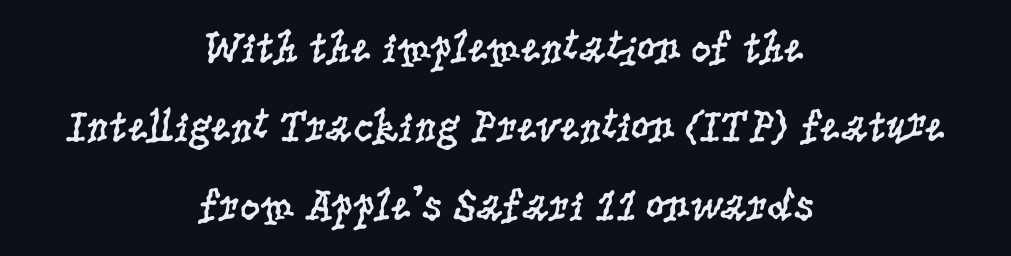
The area under the type is left untouched. The face used here is rendered with its standard letterfit. Stems here are at most as thick as an everyday book face.
